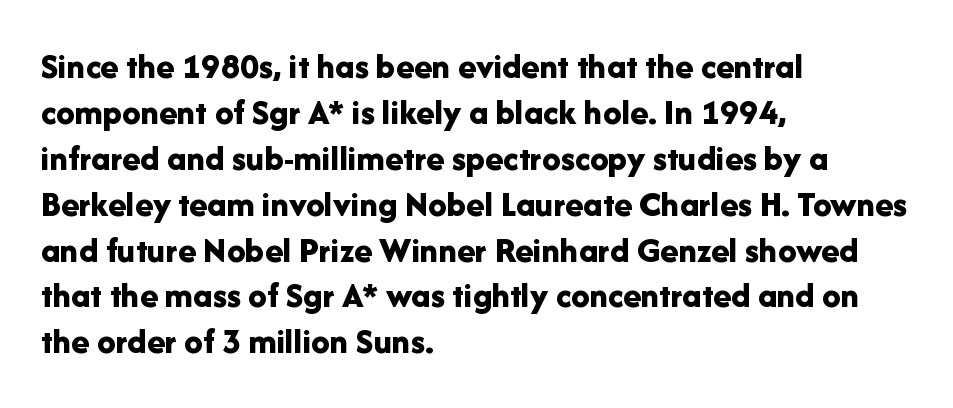
These lines are composed in type without serifs. You could not count columns in this text — the font is proportionally spaced. The paragraph has a hard left edge and a soft right edge. Standard letterfit; no display-style spreading of the glyphs. Emphasis by weight is at full strength: bold.
